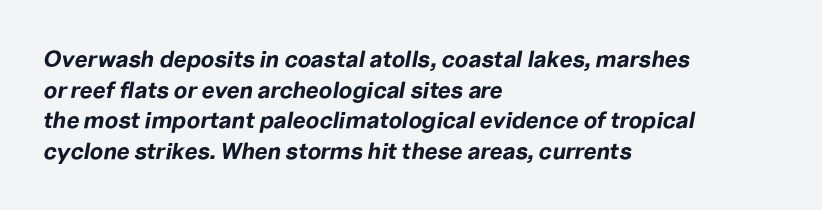
The image shows 23 px bold type, italic (leaning right); set left-aligned, normal line spacing (1.33x), normal letter spacing, not underlined.
